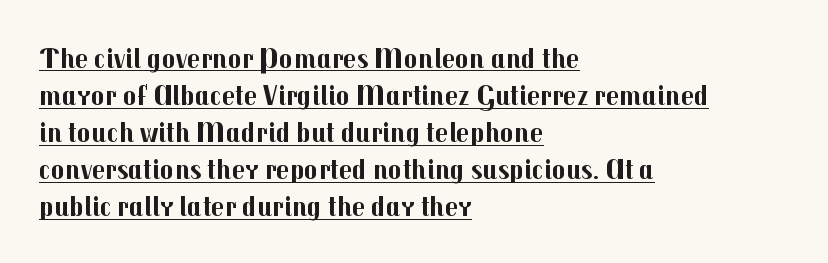
The compositor pushed each line to the left boundary. The leading is moderate, giving the passage an even texture. This is underlined copy, the kind a proofreader might mark for attention. Posture: straight, roman, zero tilt.
